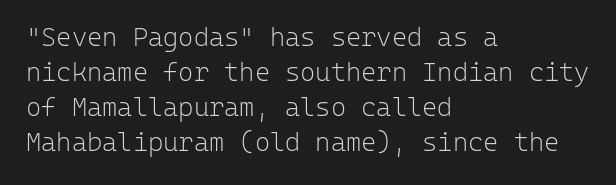
Q: Is the text bold? A: No.
Q: Is the text italic (slanted)? A: No, it is upright.
Q: Is the text underlined? A: No.
Q: How is the paragraph aligned? A: Left-aligned.
Q: Is the spacing between letters normal or unusually wide? A: Normal.
Q: Is the spacing between lines tight, normal or loose? A: Normal.
